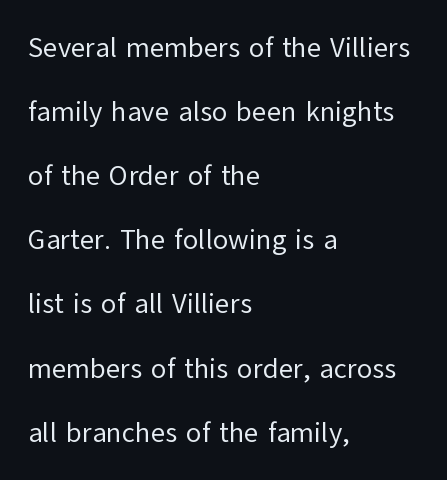
The image shows 28 px regular-weight sans-serif type, upright; set left-aligned, loose line spacing (2.29x), normal letter spacing, not underlined; low stroke contrast and a medium x-height.
